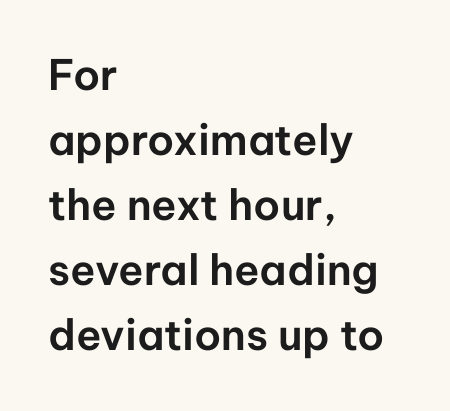
The image shows 42 px sans-serif type, upright; set left-aligned, normal line spacing (1.55x), normal letter spacing, not underlined; low stroke contrast and a medium x-height.
